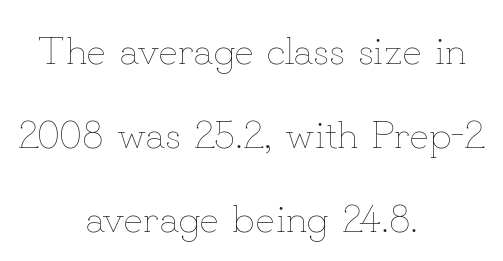
{"italic": "no", "bold": "no", "weight": "thin", "width": "normal", "stroke_contrast": "low", "x_height": "small", "monospaced": "no", "underline": "no", "align": "center", "line_spacing": "loose", "line_spacing_ratio": 2.1, "letter_spacing": "normal", "letter_spacing_em": 0.0, "glyph_px": 40}
